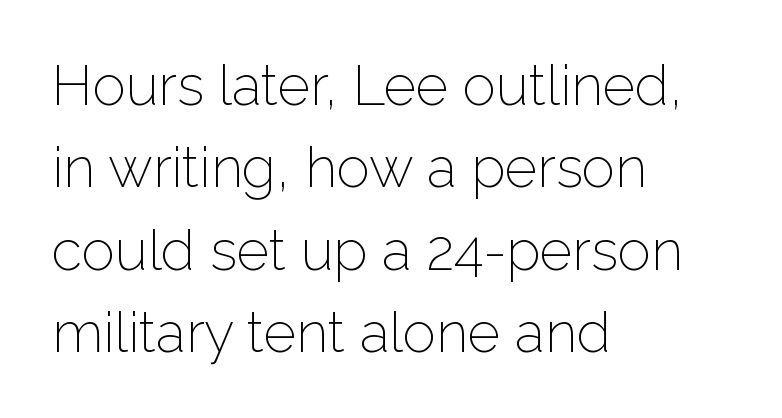
{"serif": "no", "italic": "no", "bold": "no", "weight": "light", "width": "normal", "stroke_contrast": "low", "x_height": "medium", "monospaced": "no", "underline": "no", "align": "left", "line_spacing": "normal", "line_spacing_ratio": 1.47, "letter_spacing": "normal", "letter_spacing_em": 0.0, "glyph_px": 56}
